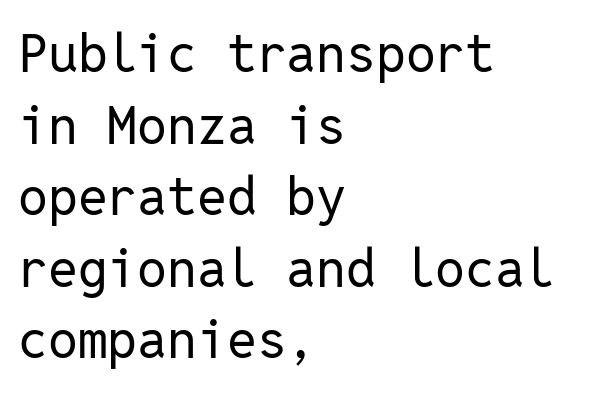
Q: Is the text bold? A: No.
Q: Is the text italic (slanted)? A: No, it is upright.
Q: Is the typeface a serif or a sans-serif typeface? A: Sans-serif.
Q: Is the text underlined? A: No.
Q: How is the paragraph aligned? A: Left-aligned.
Q: Is the spacing between letters normal or unusually wide? A: Normal.
Q: Is the spacing between lines tight, normal or loose? A: Normal.
Q: Width (condensed, normal, or wide)? A: Normal.
Q: Stroke contrast? A: Low.
Q: x-height? A: Medium.
Q: Monospaced? A: Yes.
